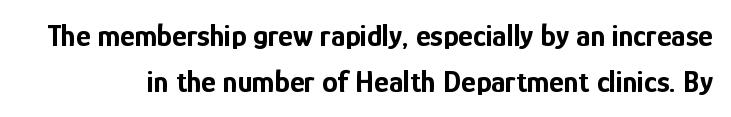
{"serif": "no", "italic": "no", "bold": "yes", "weight": "bold", "width": "condensed", "stroke_contrast": "low", "x_height": "medium", "monospaced": "no", "underline": "no", "line_spacing": "normal", "line_spacing_ratio": 1.47, "letter_spacing": "normal", "letter_spacing_em": 0.0, "glyph_px": 31}
